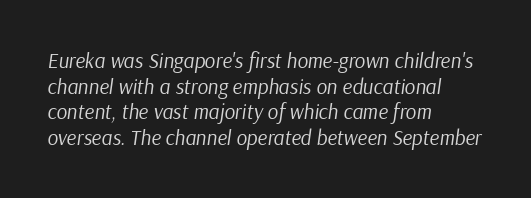
{"italic": "yes", "lean": "right", "slant_degrees": 9, "bold": "no", "underline": "no", "align": "left", "line_spacing_ratio": 1.22, "letter_spacing": "normal", "letter_spacing_em": 0.0, "glyph_px": 21}
